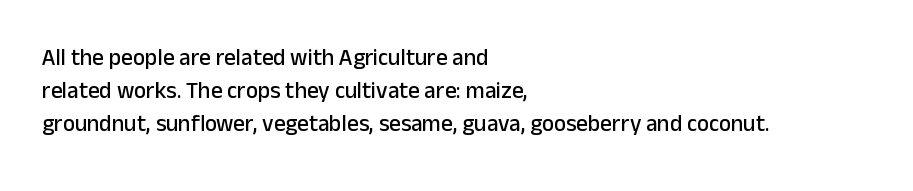
{"italic": "no", "underline": "no", "align": "left", "line_spacing": "normal", "line_spacing_ratio": 1.44, "letter_spacing": "normal", "letter_spacing_em": 0.0, "glyph_px": 23}
